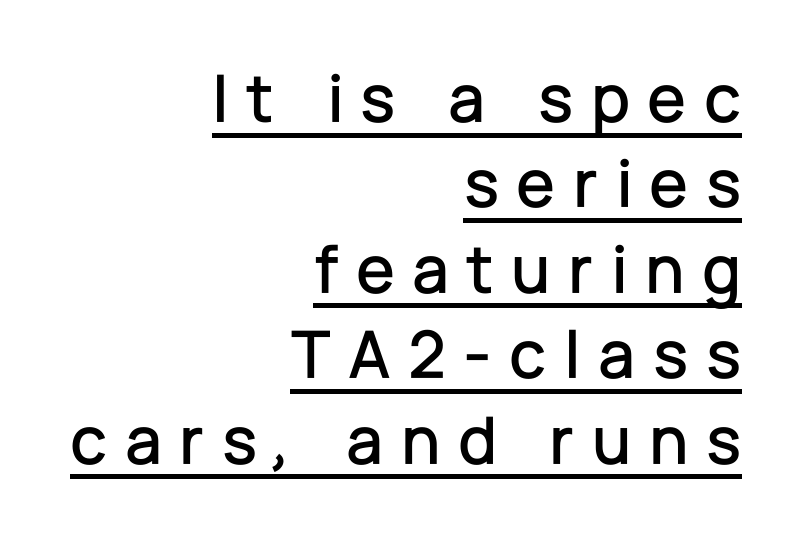
Q: Is the text italic (slanted)? A: No, it is upright.
Q: Is the typeface a serif or a sans-serif typeface? A: Sans-serif.
Q: Is the text underlined? A: Yes.
Q: How is the paragraph aligned? A: Right-aligned.
Q: Is the spacing between letters normal or unusually wide? A: Unusually wide.
Q: Width (condensed, normal, or wide)? A: Normal.
Q: Stroke contrast? A: Low.
Q: x-height? A: Medium.
Q: Monospaced? A: No.
